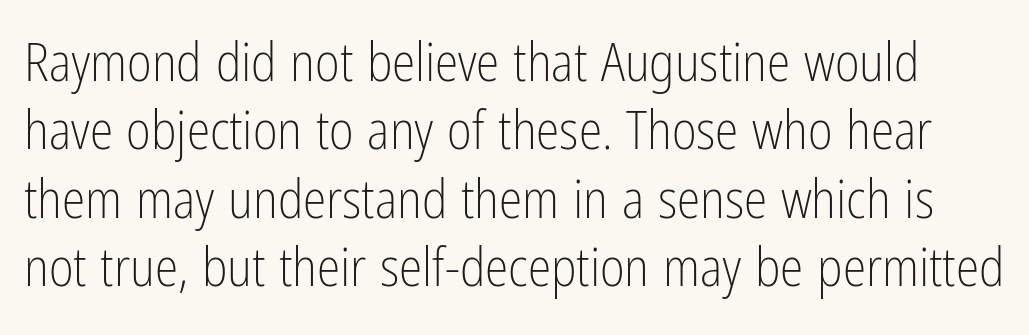
Q: Is the text bold? A: No.
Q: Is the text italic (slanted)? A: No, it is upright.
Q: Is the typeface a serif or a sans-serif typeface? A: Sans-serif.
Q: Is the text underlined? A: No.
Q: Is the spacing between letters normal or unusually wide? A: Normal.
Q: Is the spacing between lines tight, normal or loose? A: Normal.
Q: Width (condensed, normal, or wide)? A: Condensed.
Q: Stroke contrast? A: Low.
Q: x-height? A: Medium.
Q: Monospaced? A: No.
